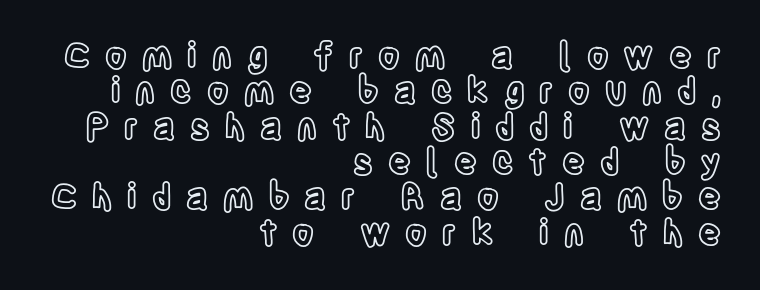
The image shows 35 px condensed type, upright; set right-aligned, tight line spacing (1.01x), unusually wide letter spacing (+0.43 em), not underlined; a large x-height.
